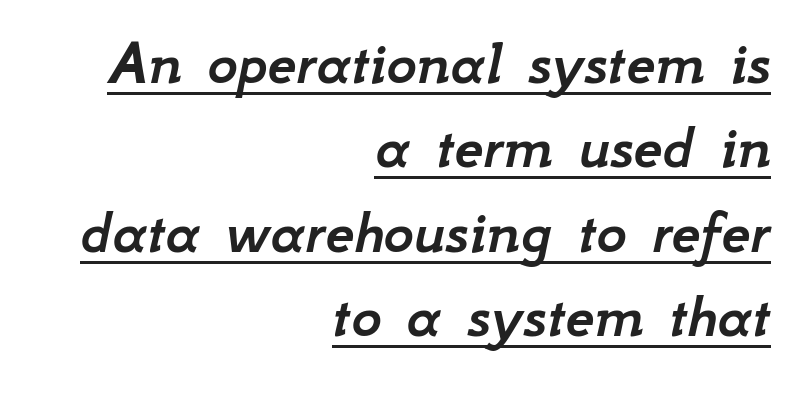
Q: Is the text italic (slanted)? A: Yes, it leans right by about 12 degrees.
Q: Is the text underlined? A: Yes.
Q: How is the paragraph aligned? A: Right-aligned.
Q: Is the spacing between letters normal or unusually wide? A: Normal.
Q: Is the spacing between lines tight, normal or loose? A: Normal.
Q: Width (condensed, normal, or wide)? A: Normal.
Q: Stroke contrast? A: Low.
Q: x-height? A: Small.
Q: Monospaced? A: No.
